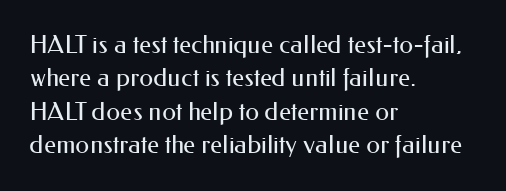
Q: Is the text bold? A: No.
Q: Is the text italic (slanted)? A: No, it is upright.
Q: Is the text underlined? A: No.
Q: How is the paragraph aligned? A: Left-aligned.
Q: Is the spacing between letters normal or unusually wide? A: Normal.
Q: Is the spacing between lines tight, normal or loose? A: Normal.
